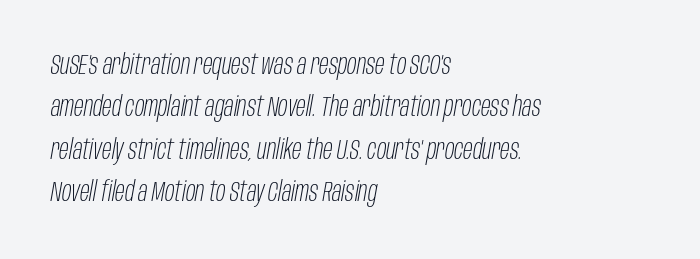
Q: Is the text bold? A: No.
Q: Is the text italic (slanted)? A: Yes, it leans right by about 10 degrees.
Q: Is the text underlined? A: No.
Q: How is the paragraph aligned? A: Left-aligned.
Q: Is the spacing between letters normal or unusually wide? A: Normal.
Q: Is the spacing between lines tight, normal or loose? A: Normal.
Q: Width (condensed, normal, or wide)? A: Condensed.
Q: Stroke contrast? A: Low.
Q: x-height? A: Large.
Q: Monospaced? A: No.
